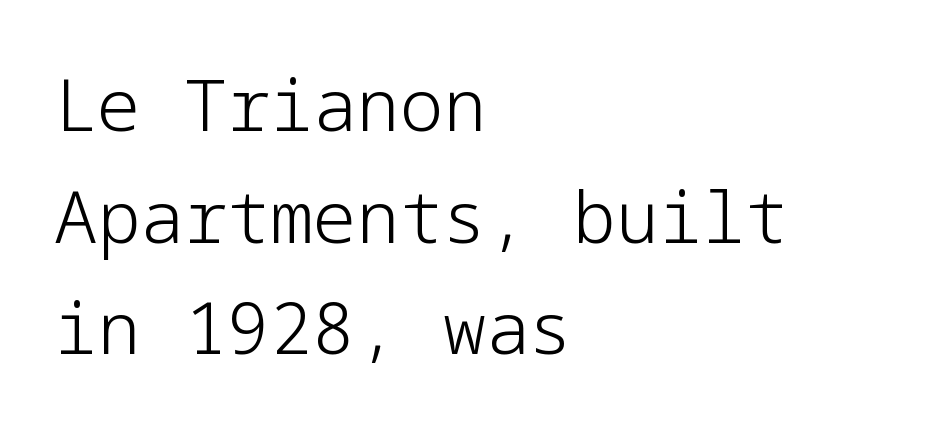
Q: Is the text bold? A: No.
Q: Is the text italic (slanted)? A: No, it is upright.
Q: Is the typeface a serif or a sans-serif typeface? A: Sans-serif.
Q: Is the text underlined? A: No.
Q: How is the paragraph aligned? A: Left-aligned.
Q: Is the spacing between letters normal or unusually wide? A: Normal.
Q: Is the spacing between lines tight, normal or loose? A: Normal.
Q: Width (condensed, normal, or wide)? A: Normal.
Q: Stroke contrast? A: Low.
Q: x-height? A: Medium.
